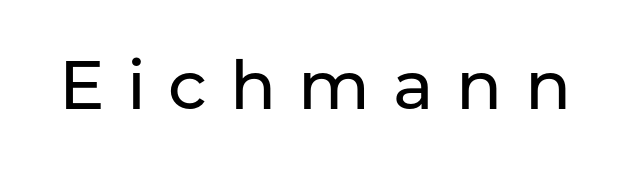
The image shows 68 px sans-serif type, upright; set unusually wide letter spacing (+0.33 em), not underlined; low stroke contrast and a medium x-height.
